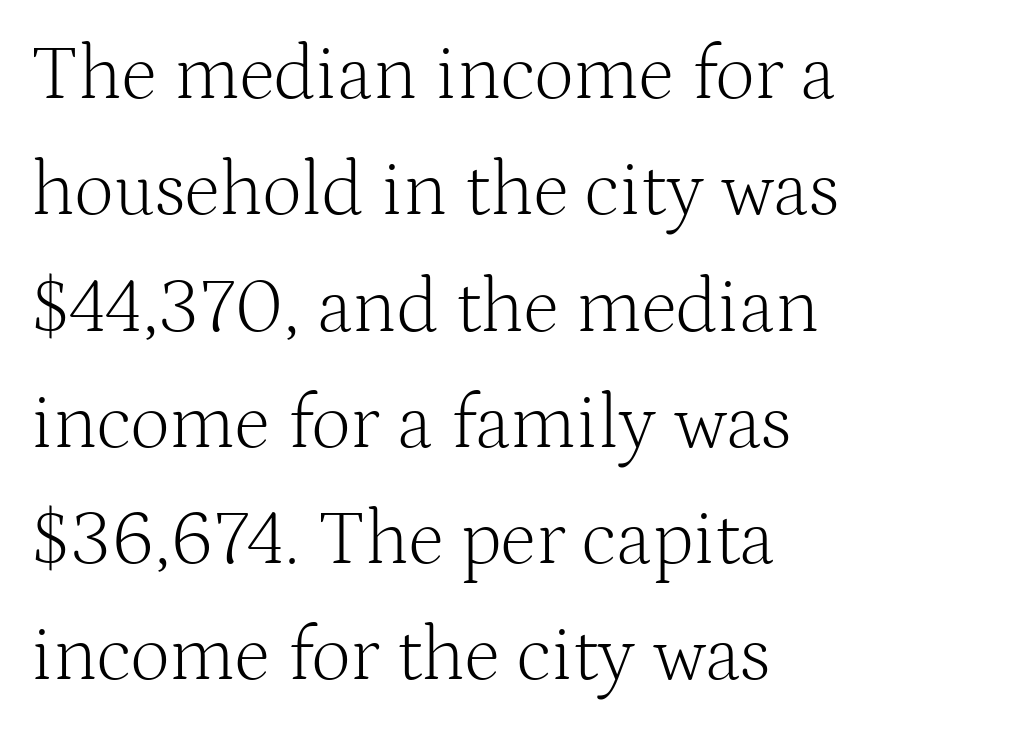
{"serif": "yes", "italic": "no", "bold": "no", "weight": "light", "width": "normal", "stroke_contrast": "medium", "x_height": "medium", "monospaced": "no", "underline": "no", "align": "left", "line_spacing": "normal", "line_spacing_ratio": 1.51, "letter_spacing": "normal", "letter_spacing_em": 0.0, "glyph_px": 77}
